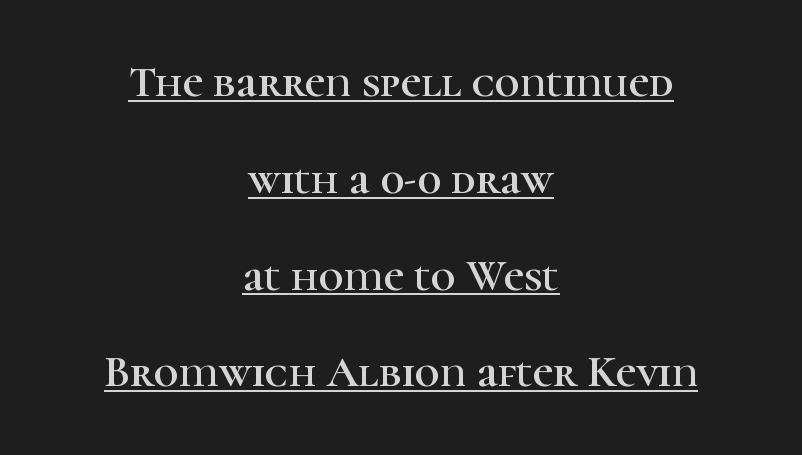
Q: Is the text italic (slanted)? A: No, it is upright.
Q: Is the typeface a serif or a sans-serif typeface? A: Serif.
Q: Is the text underlined? A: Yes.
Q: How is the paragraph aligned? A: Centered.
Q: Is the spacing between letters normal or unusually wide? A: Normal.
Q: Is the spacing between lines tight, normal or loose? A: Loose.
Q: Width (condensed, normal, or wide)? A: Normal.
Q: Stroke contrast? A: High.
Q: x-height? A: Medium.
Q: Monospaced? A: No.
